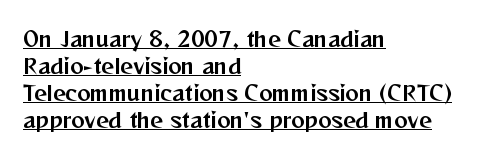
{"italic": "no", "underline": "yes", "align": "left", "line_spacing": "normal", "line_spacing_ratio": 1.35, "letter_spacing": "normal", "letter_spacing_em": 0.0, "glyph_px": 20}
